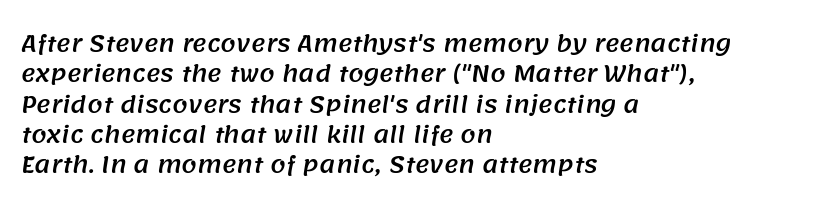
The image shows 22 px text type; set left-aligned, normal line spacing (1.38x), normal letter spacing, not underlined.
